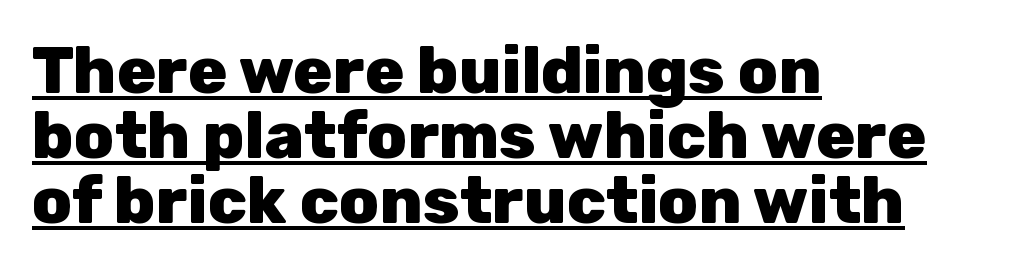
Q: Is the text bold? A: Yes.
Q: Is the text italic (slanted)? A: No, it is upright.
Q: Is the typeface a serif or a sans-serif typeface? A: Sans-serif.
Q: Is the text underlined? A: Yes.
Q: How is the paragraph aligned? A: Left-aligned.
Q: Is the spacing between letters normal or unusually wide? A: Normal.
Q: Is the spacing between lines tight, normal or loose? A: Tight.
Q: Width (condensed, normal, or wide)? A: Normal.
Q: Stroke contrast? A: Low.
Q: x-height? A: Medium.
Q: Monospaced? A: No.
